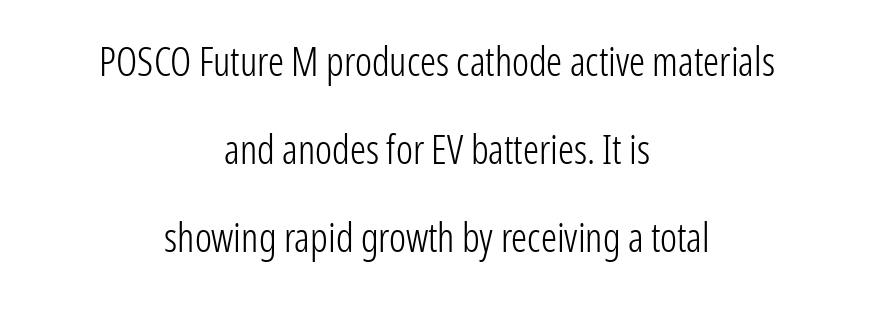
The image shows 40 px light, condensed sans-serif type, upright; set centered, loose line spacing (2.2x), normal letter spacing, not underlined; low stroke contrast and a medium x-height.
